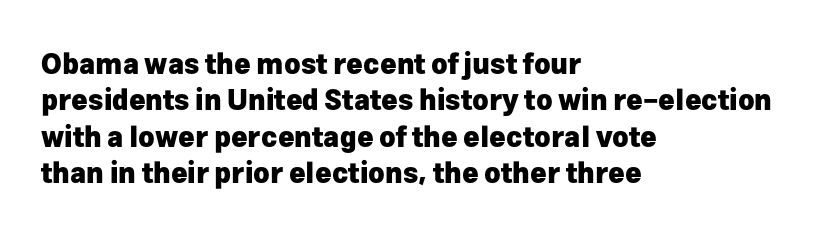
Q: Is the text bold? A: Yes.
Q: Is the text italic (slanted)? A: No, it is upright.
Q: Is the typeface a serif or a sans-serif typeface? A: Sans-serif.
Q: Is the text underlined? A: No.
Q: How is the paragraph aligned? A: Left-aligned.
Q: Is the spacing between letters normal or unusually wide? A: Normal.
Q: Is the spacing between lines tight, normal or loose? A: Normal.
Q: Width (condensed, normal, or wide)? A: Normal.
Q: Stroke contrast? A: Low.
Q: x-height? A: Medium.
Q: Monospaced? A: No.
